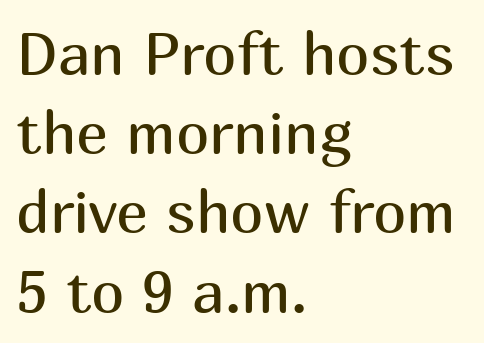
Q: Is the text bold? A: No.
Q: Is the text italic (slanted)? A: No, it is upright.
Q: Is the typeface a serif or a sans-serif typeface? A: Sans-serif.
Q: Is the text underlined? A: No.
Q: How is the paragraph aligned? A: Left-aligned.
Q: Is the spacing between letters normal or unusually wide? A: Normal.
Q: Is the spacing between lines tight, normal or loose? A: Normal.
Q: Width (condensed, normal, or wide)? A: Normal.
Q: Stroke contrast? A: Medium.
Q: x-height? A: Medium.
Q: Monospaced? A: No.
